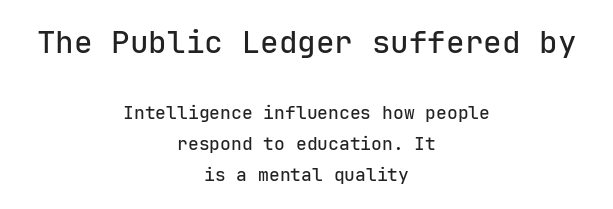
Posture: vertical. Note the uniform advance width — an 'i' takes as much space as an 'm'. Underlining? Definitely not there. The emphasis by scale lands on block number one, above. This sample uses plain, unmodified letter spacing. The paragraph shown floats in the horizontal middle.
